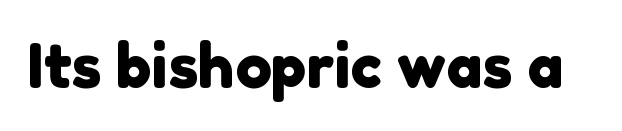
Q: Is the typeface a serif or a sans-serif typeface? A: Sans-serif.
Q: Is the text underlined? A: No.
Q: Is the spacing between letters normal or unusually wide? A: Normal.
Q: Width (condensed, normal, or wide)? A: Normal.
Q: Stroke contrast? A: Low.
Q: x-height? A: Medium.
Q: Monospaced? A: No.
